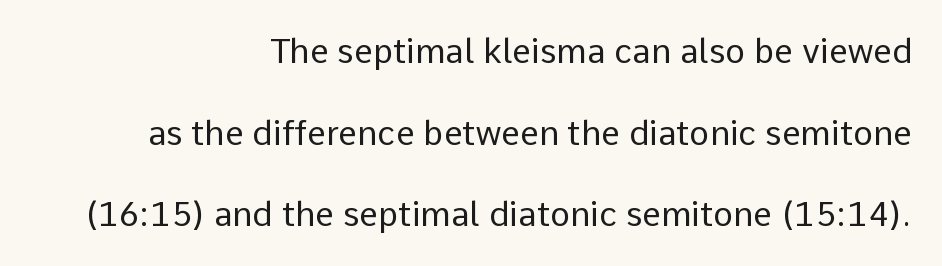
Q: Is the text bold? A: No.
Q: Is the text italic (slanted)? A: No, it is upright.
Q: Is the typeface a serif or a sans-serif typeface? A: Sans-serif.
Q: Is the text underlined? A: No.
Q: How is the paragraph aligned? A: Right-aligned.
Q: Is the spacing between letters normal or unusually wide? A: Normal.
Q: Is the spacing between lines tight, normal or loose? A: Loose.
Q: Width (condensed, normal, or wide)? A: Normal.
Q: Stroke contrast? A: Low.
Q: x-height? A: Medium.
Q: Monospaced? A: No.
